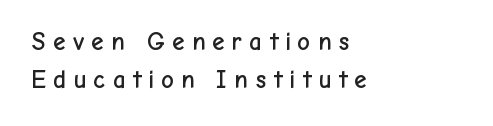
Is there much room between lines? A standard amount, neither cramped nor airy. Posture: upright roman. Casual observation: everything's shoved over to the left. A bare baseline throughout the passage. The face used here is rendered with a markedly widened letterfit.
